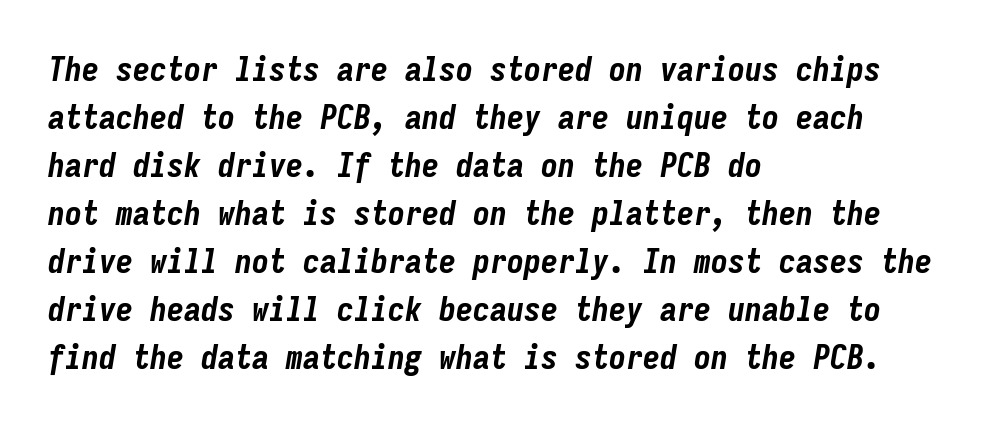
The image shows 34 px bold, condensed type, italic (leaning right), monospaced; set left-aligned, normal line spacing (1.41x), normal letter spacing, not underlined; low stroke contrast and a medium x-height.
